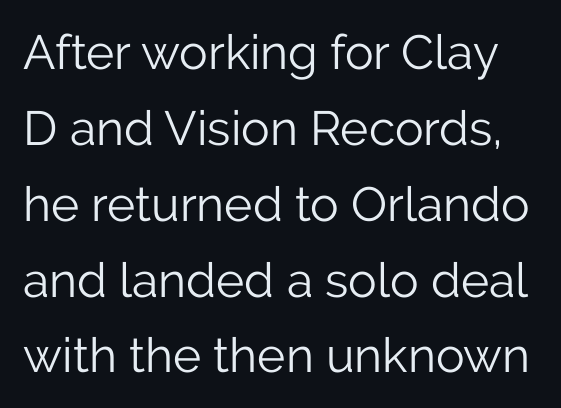
{"serif": "no", "italic": "no", "bold": "no", "weight": "light", "width": "normal", "stroke_contrast": "low", "x_height": "medium", "monospaced": "no", "underline": "no", "line_spacing": "normal", "line_spacing_ratio": 1.58, "letter_spacing": "normal", "letter_spacing_em": 0.0, "glyph_px": 48}
